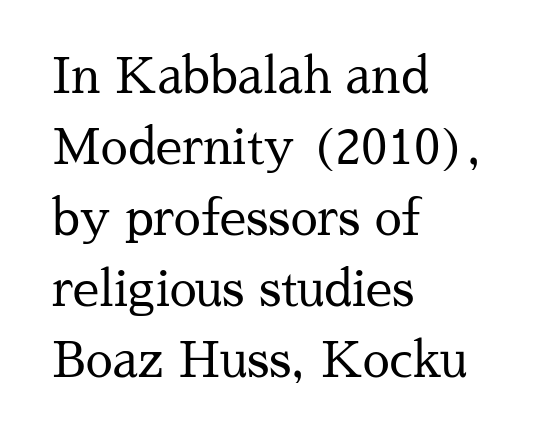
Q: Is the text bold? A: No.
Q: Is the text italic (slanted)? A: No, it is upright.
Q: Is the typeface a serif or a sans-serif typeface? A: Serif.
Q: Is the text underlined? A: No.
Q: How is the paragraph aligned? A: Left-aligned.
Q: Is the spacing between letters normal or unusually wide? A: Normal.
Q: Is the spacing between lines tight, normal or loose? A: Normal.
Q: Width (condensed, normal, or wide)? A: Normal.
Q: Stroke contrast? A: Medium.
Q: x-height? A: Medium.
Q: Monospaced? A: No.
